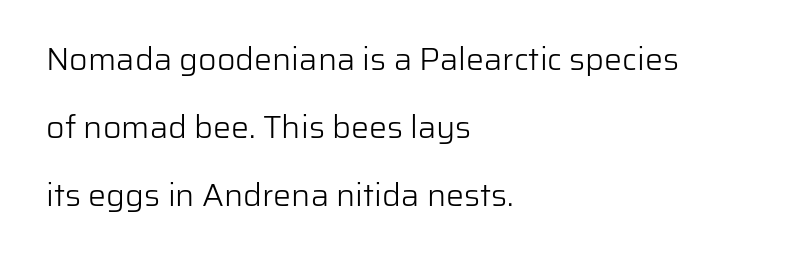
Q: Is the text bold? A: No.
Q: Is the text italic (slanted)? A: No, it is upright.
Q: Is the typeface a serif or a sans-serif typeface? A: Sans-serif.
Q: Is the text underlined? A: No.
Q: How is the paragraph aligned? A: Left-aligned.
Q: Is the spacing between letters normal or unusually wide? A: Normal.
Q: Is the spacing between lines tight, normal or loose? A: Loose.
Q: Width (condensed, normal, or wide)? A: Normal.
Q: Stroke contrast? A: Low.
Q: x-height? A: Medium.
Q: Monospaced? A: No.
